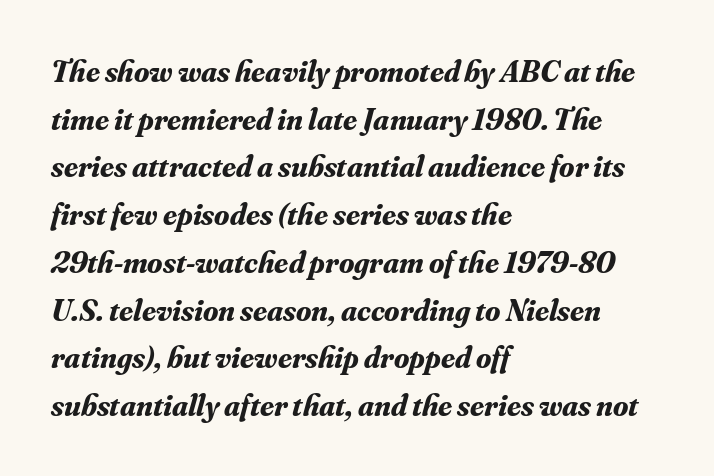
The specimen reads as italic at a glance. Teacher's note: observe the even left margin — that is flush-left alignment. Varying glyph widths throughout — classic text-font behaviour. Quick note: underline off.
